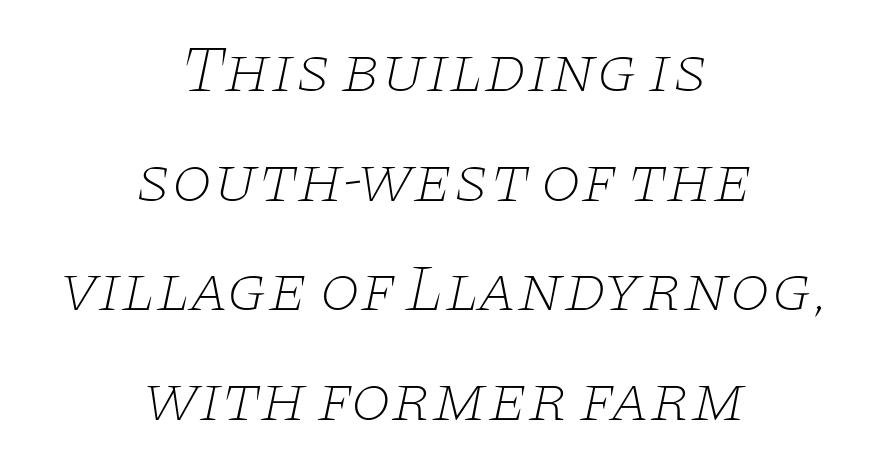
The image shows 66 px thin, wide serif type, italic (leaning right); set centered, normal line spacing (1.66x), normal letter spacing, not underlined; low stroke contrast and a large x-height.
